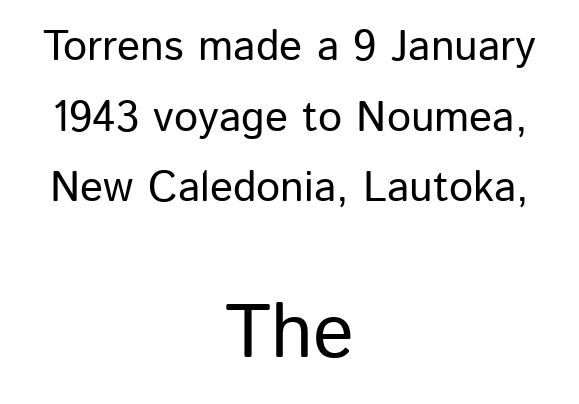
These lines are centered, leaving both edges ragged. Words appear dense and cohesive because spacing is normal. The glyphs in this specimen are sans serif. A student would notice the bottom passage is typeset larger than what precedes it. These lines are rendered in a variable-pitch font.
